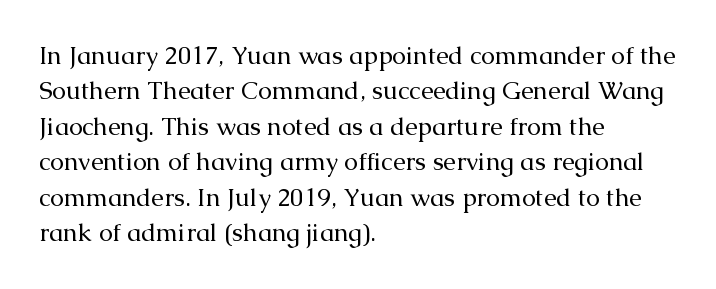
{"italic": "no", "bold": "no", "underline": "no", "align": "left", "line_spacing": "normal", "line_spacing_ratio": 1.42, "letter_spacing": "normal", "letter_spacing_em": 0.0, "glyph_px": 25}
